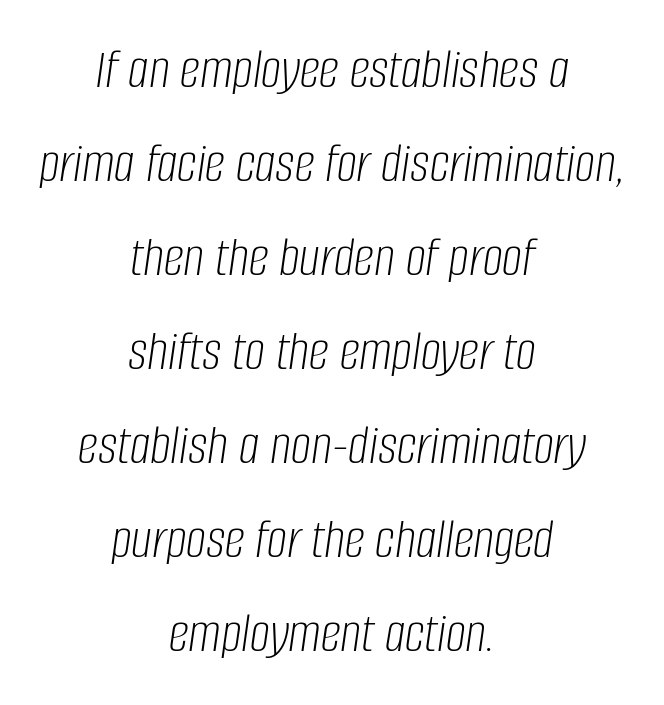
The image shows 57 px light, condensed type, italic (leaning right); set centered, normal line spacing (1.65x), normal letter spacing, not underlined; low stroke contrast and a large x-height.
